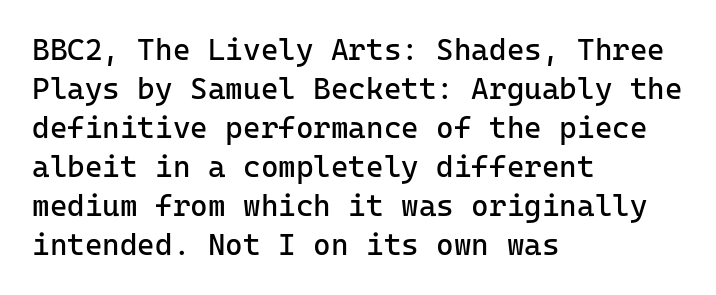
The image shows 30 px regular-weight sans-serif type, upright, monospaced; set left-aligned, normal line spacing (1.3x), normal letter spacing, not underlined; low stroke contrast and a medium x-height.
